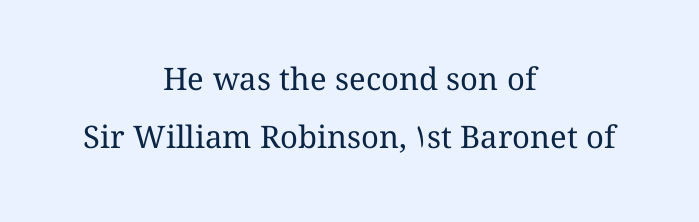
Students, note that the glyphs here touch the page at normal intervals. Casual observation: everything's sitting right in the middle. The glyphs are unaccompanied by any horizontal stroke below them. Weight: regular or lighter. Vertical strokes here are truly vertical.
